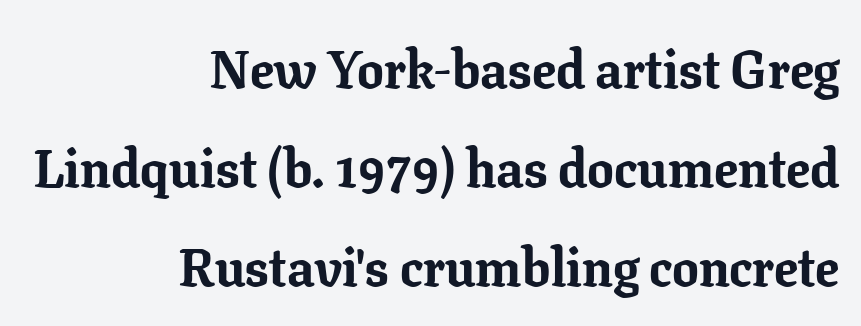
Anything drawn beneath the words? Only blank space. The font is running at its bold setting. Posture: vertical. Spacing between characters is what you'd get straight out of the box. All the whitespace from short lines collects on the left.
